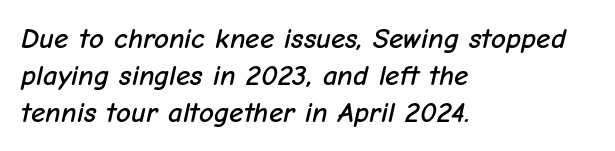
{"italic": "yes", "lean": "right", "slant_degrees": 12, "width": "normal", "stroke_contrast": "low", "x_height": "medium", "monospaced": "no", "underline": "no", "align": "left", "line_spacing": "normal", "line_spacing_ratio": 1.27, "letter_spacing": "normal", "letter_spacing_em": 0.0, "glyph_px": 29}
